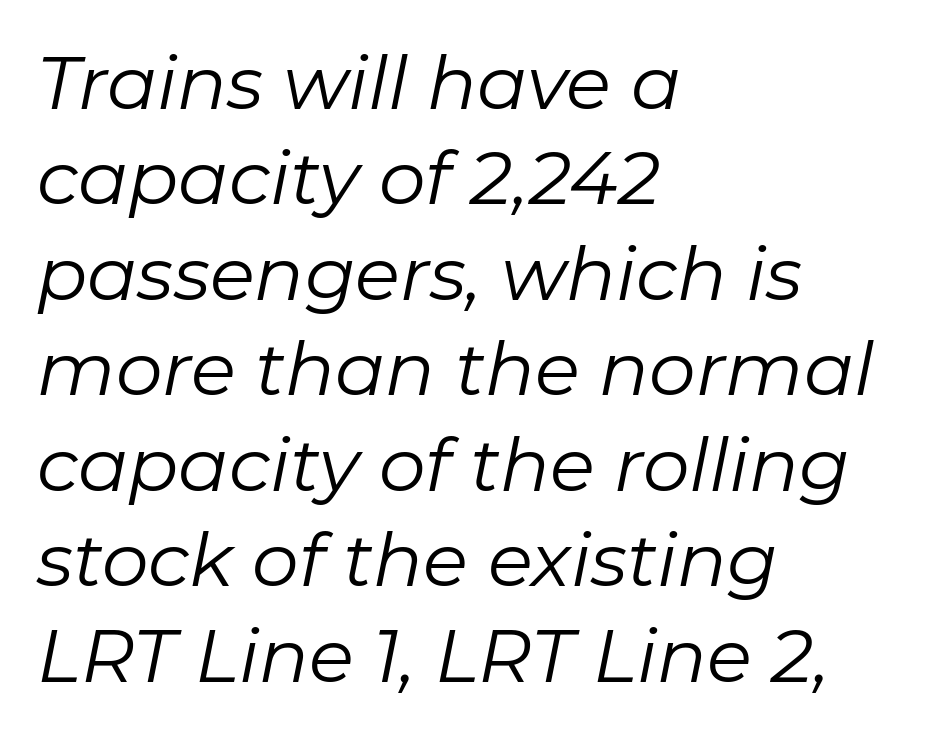
How would I describe the line gaps? Plain and ordinary. The face used here is proportionally spaced, like ordinary book or web type. The typography opts for an oblique posture over an upright one. The setting favours the left margin, as ordinary paragraphs usually do. The words here are not underlined.
